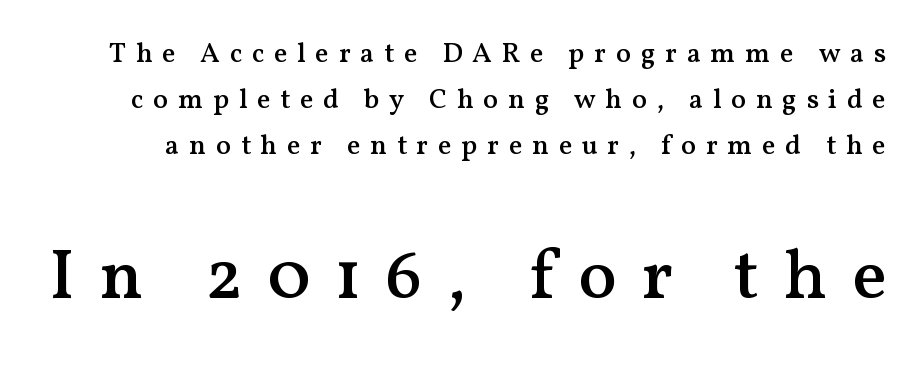
The image shows 71 px semibold serif type, upright; set normal line spacing (1.65x), unusually wide letter spacing (+0.34 em), not underlined; the second (bottom) block is 2.54x larger; medium stroke contrast and a medium x-height.
